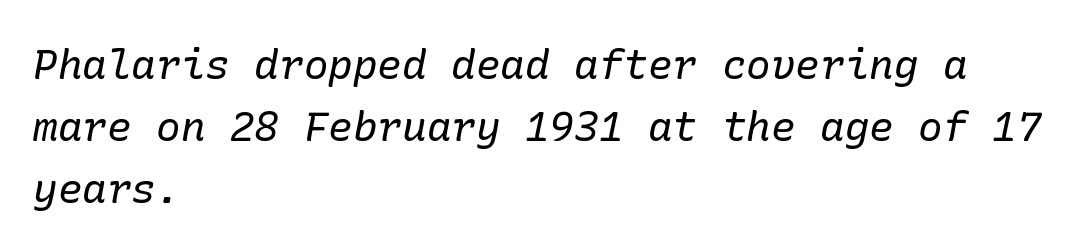
Q: Is the text bold? A: No.
Q: Is the text italic (slanted)? A: Yes, it leans right by about 10 degrees.
Q: Is the typeface a serif or a sans-serif typeface? A: Sans-serif.
Q: Is the text underlined? A: No.
Q: How is the paragraph aligned? A: Left-aligned.
Q: Is the spacing between letters normal or unusually wide? A: Normal.
Q: Is the spacing between lines tight, normal or loose? A: Normal.
Q: Width (condensed, normal, or wide)? A: Normal.
Q: Stroke contrast? A: Low.
Q: x-height? A: Medium.
